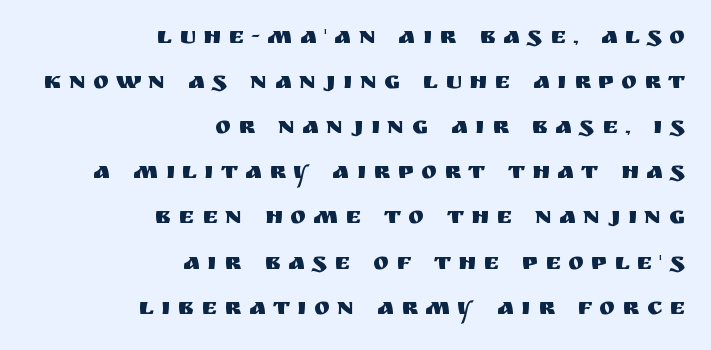
{"italic": "no", "underline": "no", "align": "right", "line_spacing_ratio": 1.88, "letter_spacing": "wide", "letter_spacing_em": 0.3, "glyph_px": 24}
